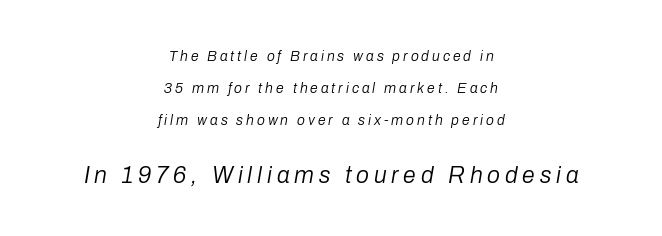
Q: Is the text bold? A: No.
Q: Is the text italic (slanted)? A: Yes, it leans right by about 10 degrees.
Q: Is the text underlined? A: No.
Q: How is the paragraph aligned? A: Centered.
Q: Is the spacing between letters normal or unusually wide? A: Unusually wide.
Q: Is the spacing between lines tight, normal or loose? A: Loose.
Q: Which block of text is set in a larger size, the first (top) or the second (bottom)? A: The second (bottom) one.
